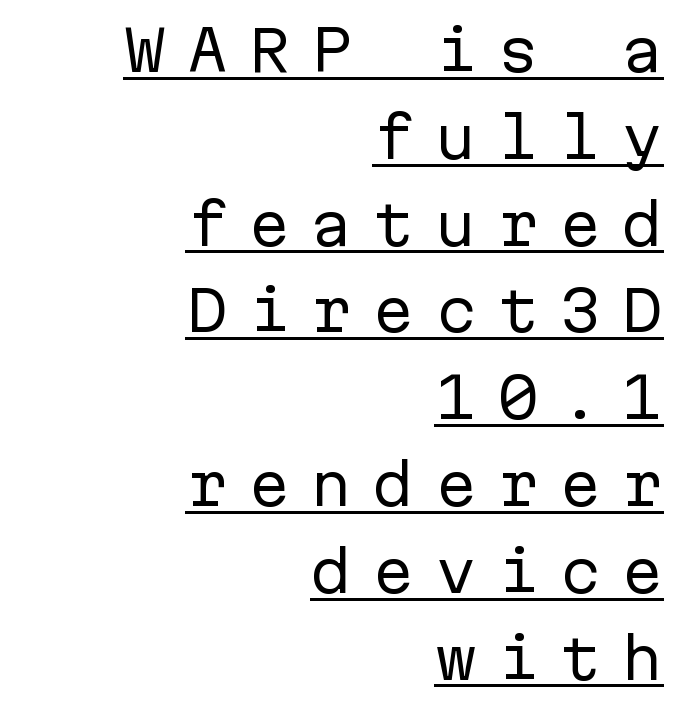
Weight: in the light-to-regular range. Fixed-width glyphs throughout — classic coding-font behaviour. Do the letters lean? They stand straight. Someone cranked the tracking dial way up on this one. These lines are composed in type without serifs.
